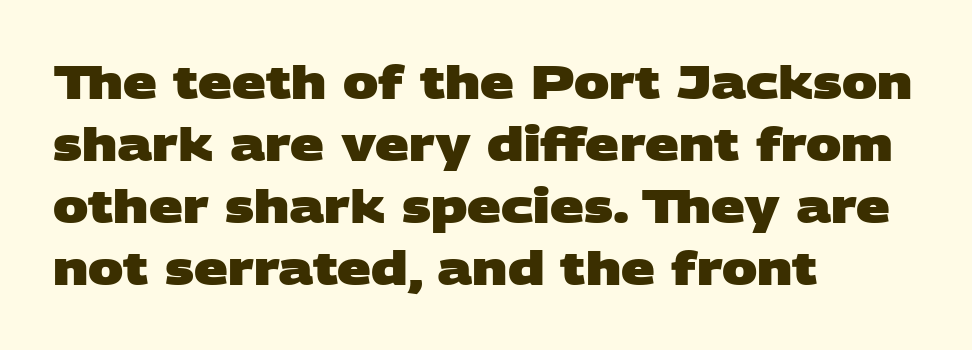
Q: Is the text bold? A: Yes.
Q: Is the typeface a serif or a sans-serif typeface? A: Sans-serif.
Q: Is the text underlined? A: No.
Q: How is the paragraph aligned? A: Left-aligned.
Q: Is the spacing between letters normal or unusually wide? A: Normal.
Q: Is the spacing between lines tight, normal or loose? A: Normal.
Q: Width (condensed, normal, or wide)? A: Wide.
Q: Stroke contrast? A: Low.
Q: x-height? A: Large.
Q: Monospaced? A: No.
